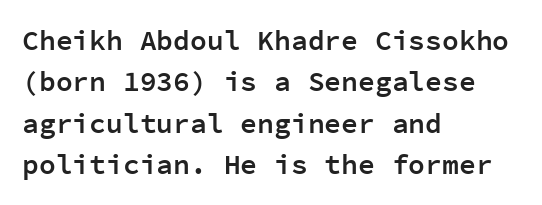
Q: Is the text bold? A: Semi-bold.
Q: Is the text italic (slanted)? A: No, it is upright.
Q: Is the typeface a serif or a sans-serif typeface? A: Sans-serif.
Q: Is the text underlined? A: No.
Q: How is the paragraph aligned? A: Left-aligned.
Q: Is the spacing between letters normal or unusually wide? A: Normal.
Q: Is the spacing between lines tight, normal or loose? A: Normal.
Q: Width (condensed, normal, or wide)? A: Normal.
Q: Stroke contrast? A: Low.
Q: x-height? A: Medium.
Q: Monospaced? A: Yes.
